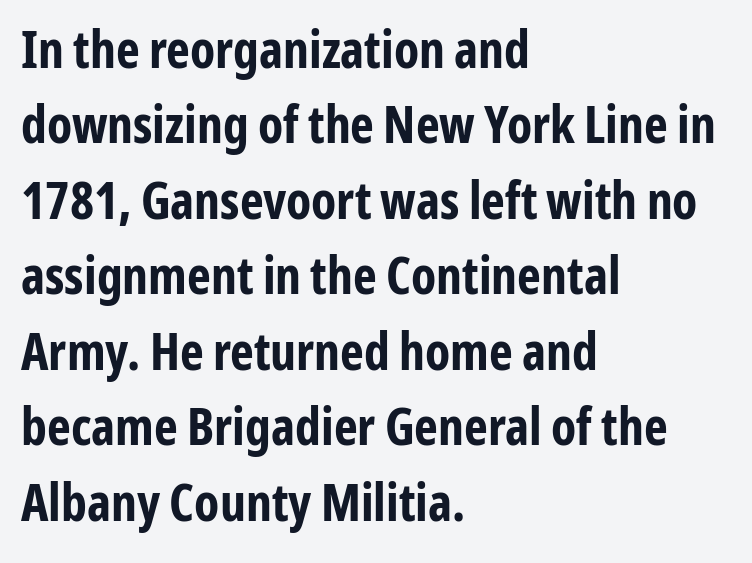
Q: Is the text bold? A: Yes.
Q: Is the text italic (slanted)? A: No, it is upright.
Q: Is the typeface a serif or a sans-serif typeface? A: Sans-serif.
Q: Is the text underlined? A: No.
Q: How is the paragraph aligned? A: Left-aligned.
Q: Is the spacing between letters normal or unusually wide? A: Normal.
Q: Is the spacing between lines tight, normal or loose? A: Normal.
Q: Width (condensed, normal, or wide)? A: Condensed.
Q: Stroke contrast? A: Low.
Q: x-height? A: Medium.
Q: Monospaced? A: No.
